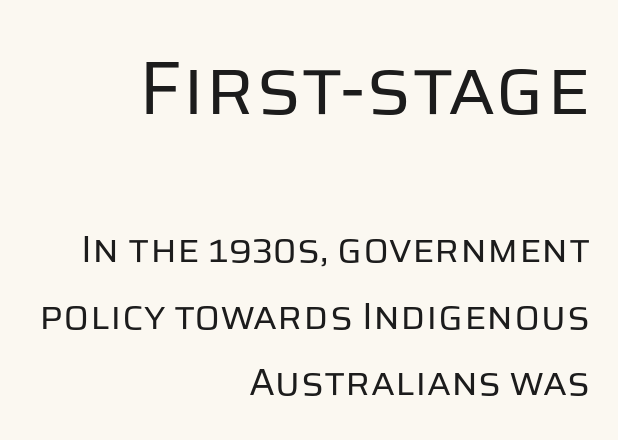
{"serif": "no", "italic": "no", "bold": "no", "weight": "regular", "width": "normal", "stroke_contrast": "low", "x_height": "large", "monospaced": "no", "underline": "no", "align": "right", "line_spacing_ratio": 1.74, "letter_spacing": "normal", "letter_spacing_em": 0.0, "larger_block": "first", "size_ratio": 1.97, "glyph_px": 75}
